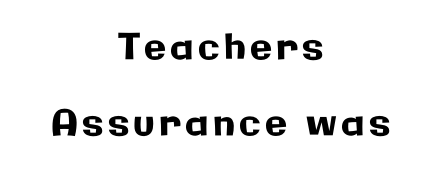
The image shows 36 px sans-serif type, upright; set centered, loose line spacing (2.1x), not underlined; low stroke contrast and a medium x-height.
